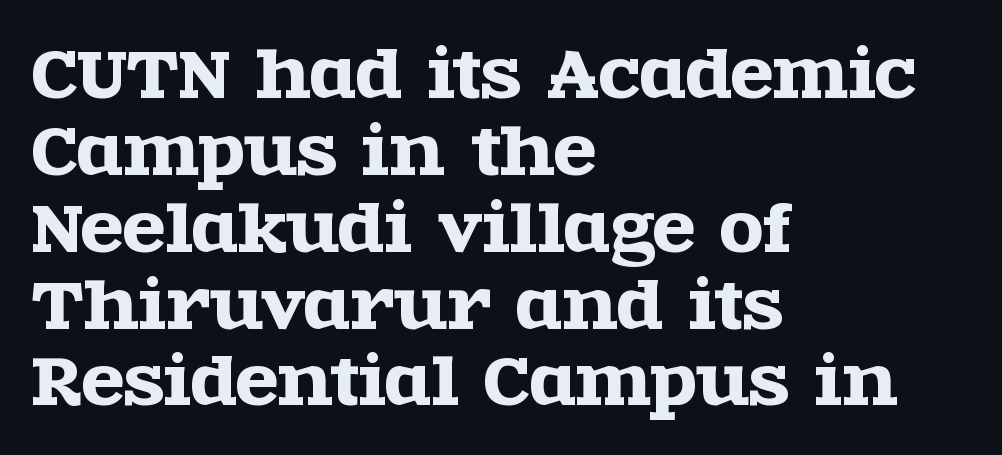
The image shows 63 px wide serif type, upright; set left-aligned, line spacing 1.22x, normal letter spacing, not underlined; a large x-height.
